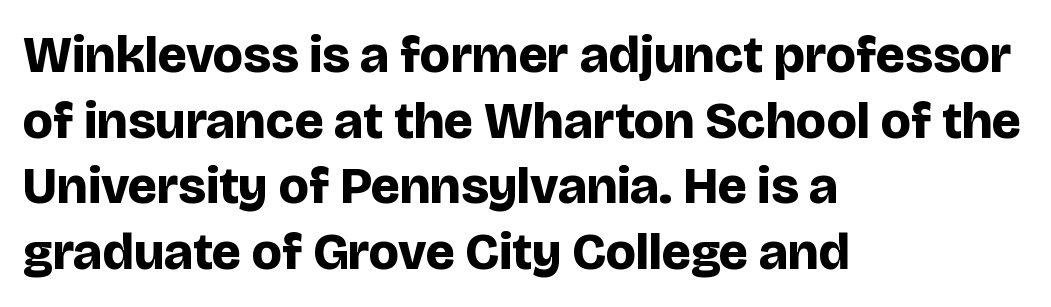
The strip under each line holds only bare page. A typesetter would call this proportional, since set widths differ per character. The letters carry no serifs — their stems end cleanly without finishing strokes. The lines sit at an ordinary, default distance from one another.
